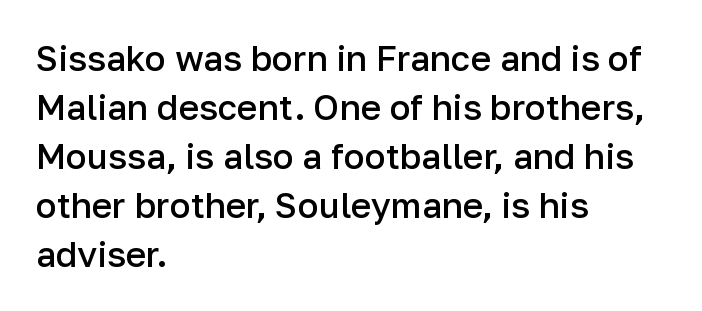
Q: Is the text bold? A: Semi-bold.
Q: Is the text italic (slanted)? A: No, it is upright.
Q: Is the typeface a serif or a sans-serif typeface? A: Sans-serif.
Q: Is the text underlined? A: No.
Q: How is the paragraph aligned? A: Left-aligned.
Q: Is the spacing between letters normal or unusually wide? A: Normal.
Q: Is the spacing between lines tight, normal or loose? A: Normal.
Q: Width (condensed, normal, or wide)? A: Normal.
Q: Stroke contrast? A: Low.
Q: x-height? A: Medium.
Q: Monospaced? A: No.
